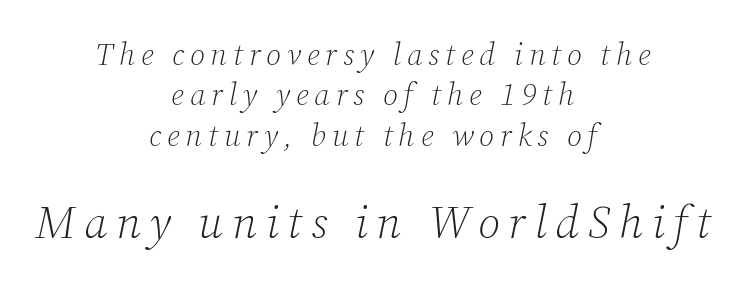
{"serif": "yes", "italic": "yes", "lean": "right", "slant_degrees": 12, "bold": "no", "weight": "light", "width": "normal", "stroke_contrast": "low", "x_height": "medium", "monospaced": "no", "underline": "no", "align": "center", "line_spacing": "normal", "line_spacing_ratio": 1.3, "larger_block": "second", "size_ratio": 1.48, "glyph_px": 46}
